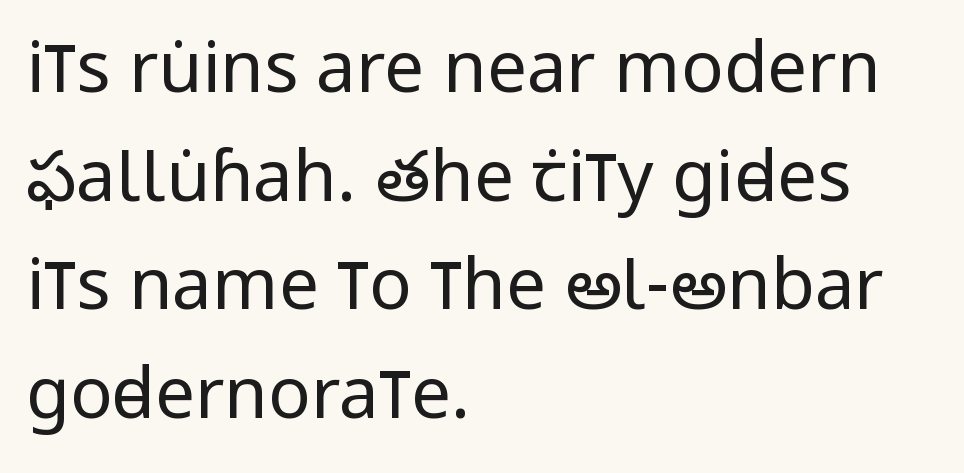
A student would call this left alignment; a typographer would say flush left, rag right. When letters stand straight like this, we call the style roman or upright. The passage shown is not bold in any degree. Varying glyph widths throughout — classic text-font behaviour. Plain, unruled lines of type.
